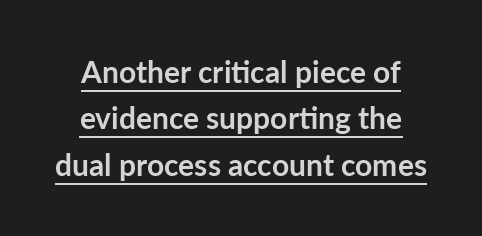
The image shows 30 px semibold sans-serif type, upright; set normal line spacing (1.55x), normal letter spacing, underlined; low stroke contrast and a medium x-height.
